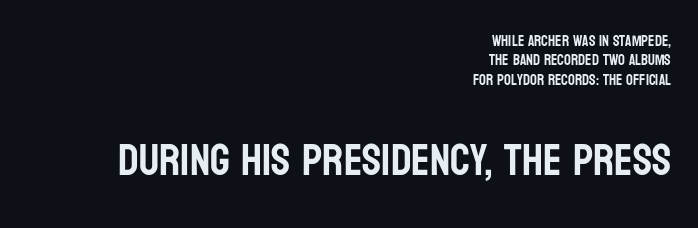
{"serif": "no", "italic": "no", "width": "condensed", "stroke_contrast": "low", "x_height": "large", "monospaced": "no", "underline": "no", "align": "right", "line_spacing": "normal", "line_spacing_ratio": 1.3, "letter_spacing": "normal", "letter_spacing_em": 0.0, "larger_block": "second", "size_ratio": 2.93, "glyph_px": 44}
